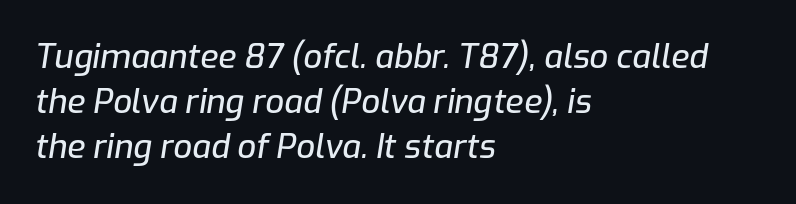
Q: Is the text italic (slanted)? A: Yes, it leans right by about 9 degrees.
Q: Is the text underlined? A: No.
Q: How is the paragraph aligned? A: Left-aligned.
Q: Is the spacing between letters normal or unusually wide? A: Normal.
Q: Is the spacing between lines tight, normal or loose? A: Normal.
Q: Width (condensed, normal, or wide)? A: Normal.
Q: Stroke contrast? A: Low.
Q: x-height? A: Medium.
Q: Monospaced? A: No.
